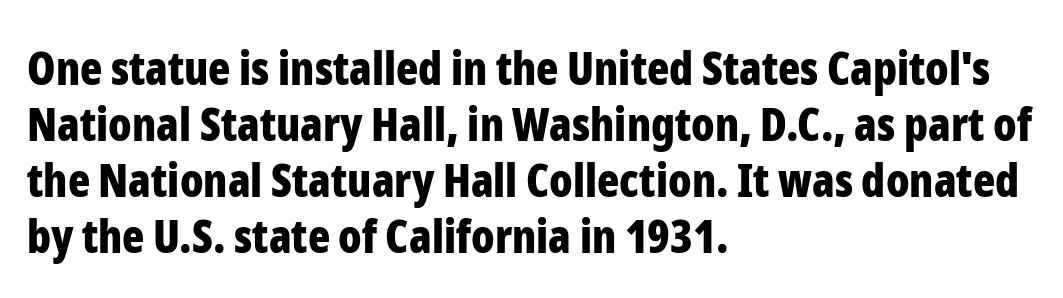
Q: Is the text bold? A: Yes.
Q: Is the text italic (slanted)? A: No, it is upright.
Q: Is the typeface a serif or a sans-serif typeface? A: Sans-serif.
Q: Is the text underlined? A: No.
Q: How is the paragraph aligned? A: Left-aligned.
Q: Is the spacing between letters normal or unusually wide? A: Normal.
Q: Width (condensed, normal, or wide)? A: Condensed.
Q: Stroke contrast? A: Low.
Q: x-height? A: Medium.
Q: Monospaced? A: No.
